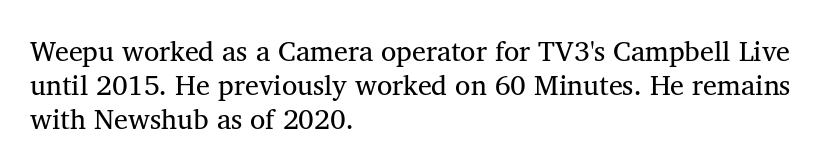
Q: Is the text bold? A: No.
Q: Is the text italic (slanted)? A: No, it is upright.
Q: Is the typeface a serif or a sans-serif typeface? A: Serif.
Q: Is the text underlined? A: No.
Q: How is the paragraph aligned? A: Left-aligned.
Q: Is the spacing between letters normal or unusually wide? A: Normal.
Q: Width (condensed, normal, or wide)? A: Normal.
Q: Stroke contrast? A: Medium.
Q: x-height? A: Medium.
Q: Monospaced? A: No.
